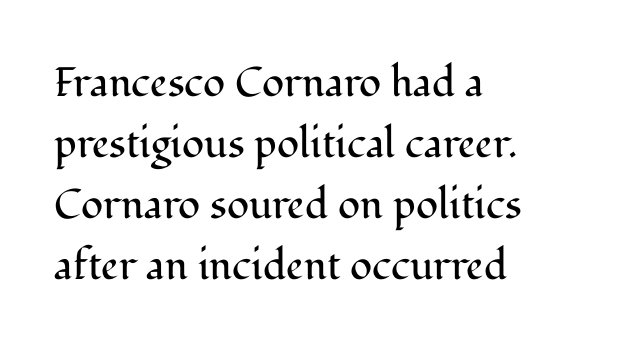
The image shows 41 px regular-weight serif type, upright; set left-aligned, normal line spacing (1.49x), normal letter spacing, not underlined; medium stroke contrast and a medium x-height.
